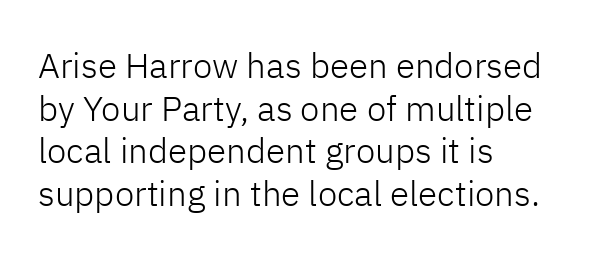
The image shows 35 px light sans-serif type, upright; set left-aligned, line spacing 1.22x, normal letter spacing, not underlined; low stroke contrast and a medium x-height.
